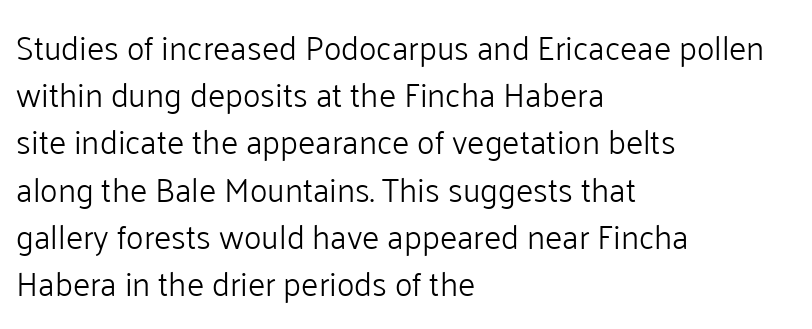
{"serif": "no", "italic": "no", "bold": "no", "weight": "light", "width": "normal", "stroke_contrast": "low", "x_height": "medium", "monospaced": "no", "underline": "no", "align": "left", "line_spacing": "normal", "line_spacing_ratio": 1.43, "letter_spacing": "normal", "letter_spacing_em": 0.0, "glyph_px": 33}
